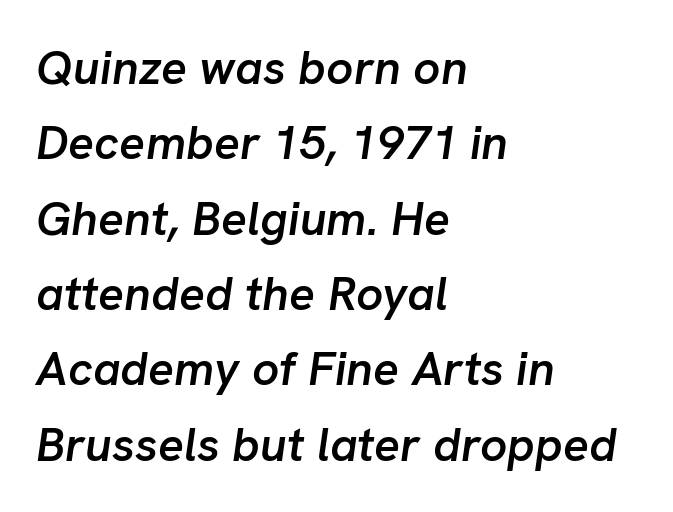
{"italic": "yes", "lean": "right", "slant_degrees": 8, "bold": "semi", "weight": "semibold", "width": "normal", "stroke_contrast": "low", "x_height": "medium", "monospaced": "no", "underline": "no", "align": "left", "line_spacing": "normal", "line_spacing_ratio": 1.57, "letter_spacing": "normal", "letter_spacing_em": 0.0, "glyph_px": 48}
